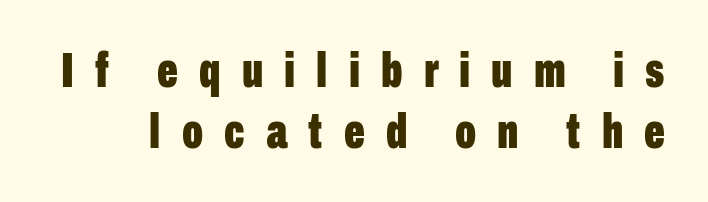
Q: Is the text bold? A: Yes.
Q: Is the text italic (slanted)? A: No, it is upright.
Q: Is the typeface a serif or a sans-serif typeface? A: Sans-serif.
Q: Is the text underlined? A: No.
Q: Is the spacing between letters normal or unusually wide? A: Unusually wide.
Q: Width (condensed, normal, or wide)? A: Condensed.
Q: Stroke contrast? A: Low.
Q: x-height? A: Medium.
Q: Monospaced? A: No.
